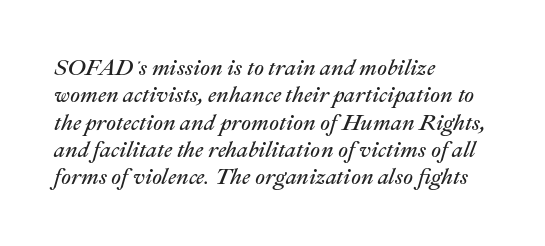
Q: Is the text bold? A: No.
Q: Is the text italic (slanted)? A: Yes, it leans right by about 22 degrees.
Q: Is the text underlined? A: No.
Q: How is the paragraph aligned? A: Left-aligned.
Q: Is the spacing between letters normal or unusually wide? A: Normal.
